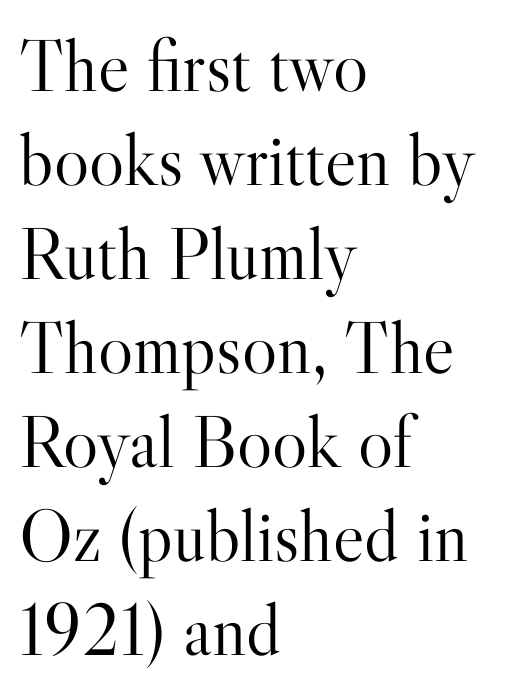
The image shows 74 px light serif type, upright; set left-aligned, normal line spacing (1.27x), normal letter spacing, not underlined; high stroke contrast and a small x-height.
